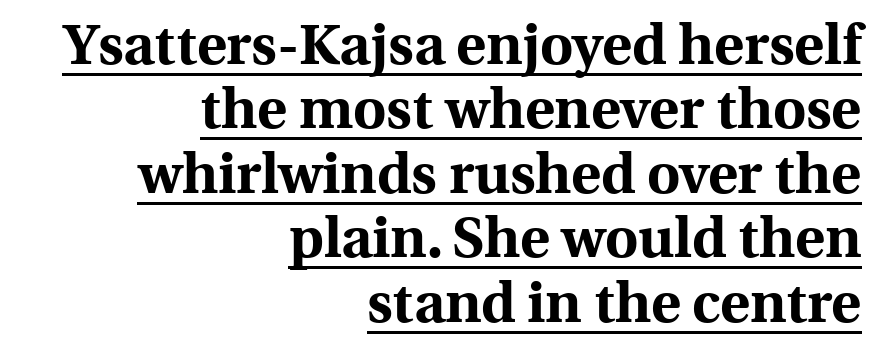
Q: Is the text bold? A: Yes.
Q: Is the text italic (slanted)? A: No, it is upright.
Q: Is the typeface a serif or a sans-serif typeface? A: Serif.
Q: Is the text underlined? A: Yes.
Q: How is the paragraph aligned? A: Right-aligned.
Q: Is the spacing between letters normal or unusually wide? A: Normal.
Q: Is the spacing between lines tight, normal or loose? A: Tight.
Q: Width (condensed, normal, or wide)? A: Normal.
Q: x-height? A: Medium.
Q: Monospaced? A: No.
